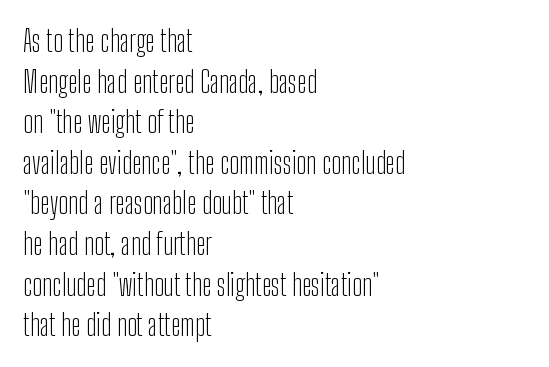
{"serif": "no", "italic": "no", "bold": "no", "weight": "light", "width": "condensed", "stroke_contrast": "low", "x_height": "medium", "monospaced": "no", "underline": "no", "align": "left", "line_spacing": "normal", "line_spacing_ratio": 1.4, "letter_spacing": "normal", "letter_spacing_em": 0.0, "glyph_px": 29}
